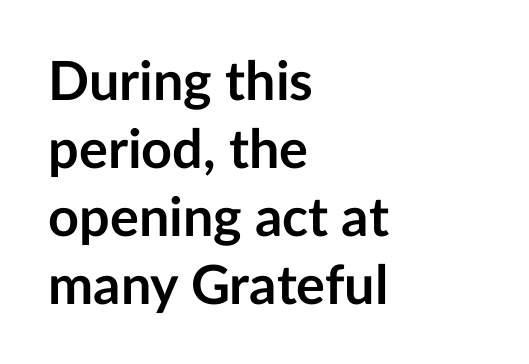
{"serif": "no", "italic": "no", "bold": "yes", "weight": "semibold", "width": "normal", "stroke_contrast": "low", "x_height": "medium", "monospaced": "no", "underline": "no", "align": "left", "line_spacing": "normal", "line_spacing_ratio": 1.26, "letter_spacing": "normal", "letter_spacing_em": 0.0, "glyph_px": 54}
